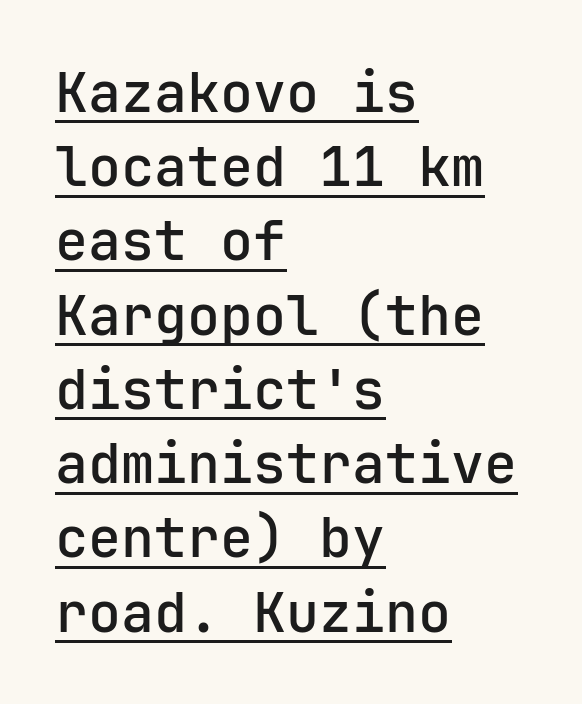
The paragraph shown leans on its left margin. Compared with typical body copy, the letter spacing here is the same. The type family on display is of the sans-serif kind. Here the designer chose a console-style face with uniform glyph widths. One glance says typical: line gaps are just what's usual. Style check: upright.
